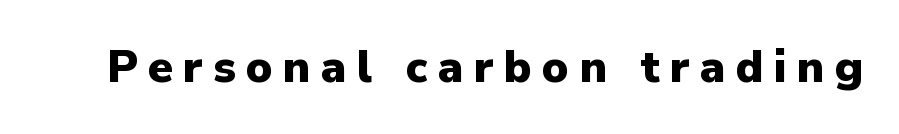
Style check: upright. You can tell from the bare stems that sans-serif type was used. Typesetter's note: full bold, strokes at maximum text heaviness. Letters rest on an invisible, unmarked baseline. This sample uses expanded letter spacing, leaving extra air between glyphs.
